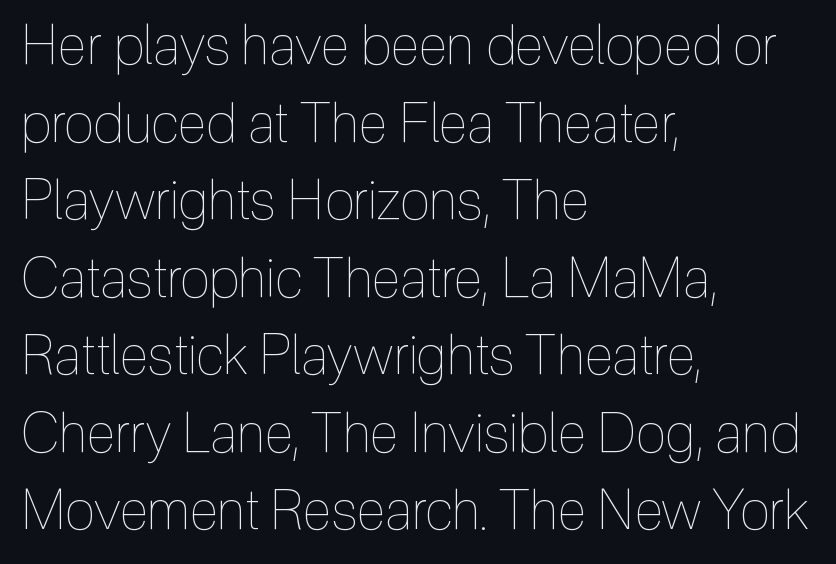
Counters stay open thanks to moderate or lighter strokes. Spacing between characters is what you'd get straight out of the box. How would I describe the line gaps? Plain and ordinary. A classic flush-left, rag-right setting is used for this passage. This sample uses an upright cut, with every glyph sitting square on the baseline.
